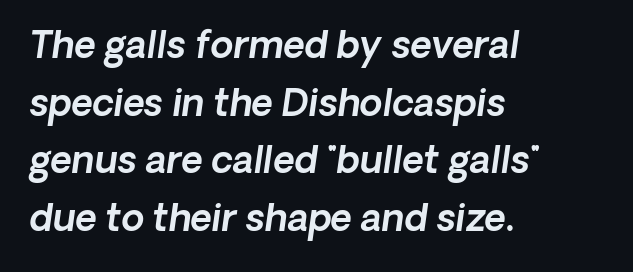
Q: Is the typeface a serif or a sans-serif typeface? A: Sans-serif.
Q: Is the text underlined? A: No.
Q: How is the paragraph aligned? A: Left-aligned.
Q: Is the spacing between letters normal or unusually wide? A: Normal.
Q: Is the spacing between lines tight, normal or loose? A: Normal.
Q: Width (condensed, normal, or wide)? A: Normal.
Q: x-height? A: Medium.
Q: Monospaced? A: No.
